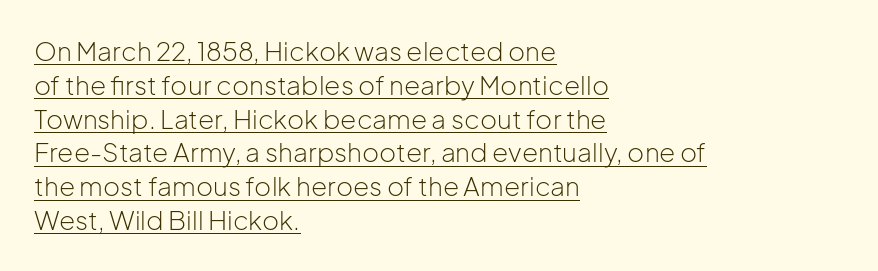
Upright lettering throughout. You can see a thin bar hugging the bottom of the glyphs. The rows are spaced the way most documents space them. This reads as an unemphasized weight, regular at the heaviest.
